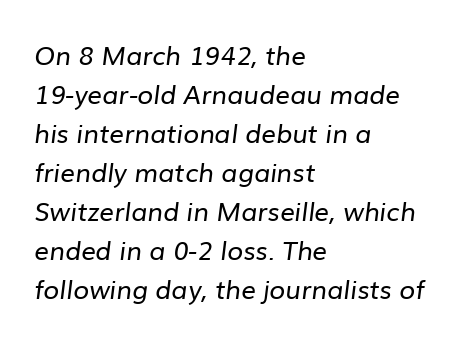
No word sits above an underline. Rows of type keep a routine distance in the vertical direction. The weight tops out at a normal text grade. The line texture is even and compact thanks to regular tracking.
